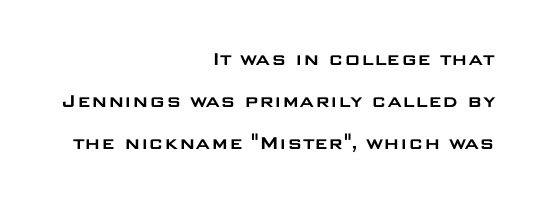
{"italic": "no", "underline": "no", "align": "right", "line_spacing": "loose", "line_spacing_ratio": 1.91, "letter_spacing": "normal", "letter_spacing_em": 0.0, "glyph_px": 22}
